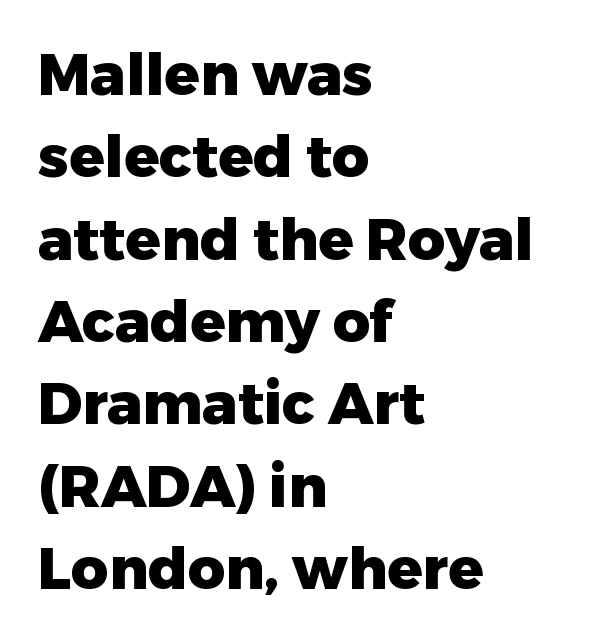
The paragraph has a hard left edge and a soft right edge. How are the letters spaced? Ordinarily, with no added tracking. The face used here is proportionally spaced, like ordinary book or web type. When letters stand straight like this, we call the style roman or upright. Observe the absence of serifs on each vertical stroke in this sample.
